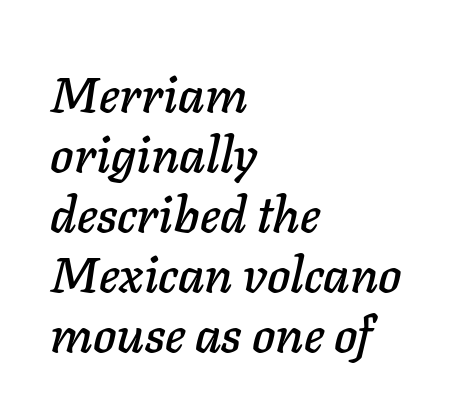
Q: Is the text italic (slanted)? A: Yes, it leans right by about 11 degrees.
Q: Is the text underlined? A: No.
Q: How is the paragraph aligned? A: Left-aligned.
Q: Is the spacing between letters normal or unusually wide? A: Normal.
Q: Width (condensed, normal, or wide)? A: Normal.
Q: Stroke contrast? A: Low.
Q: x-height? A: Medium.
Q: Monospaced? A: No.
